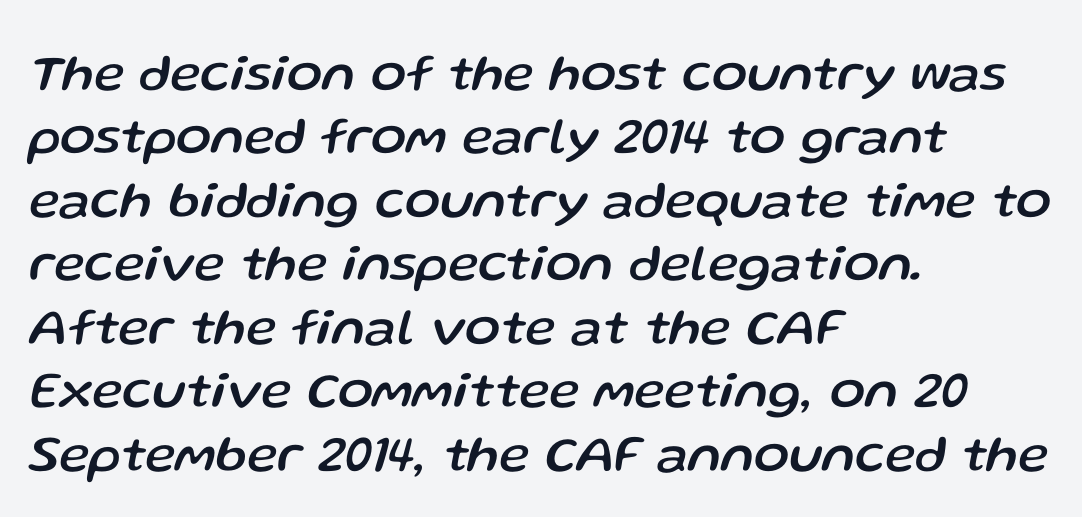
The image shows 52 px text type, italic (leaning right); set left-aligned, line spacing 1.22x, normal letter spacing, not underlined; low stroke contrast and a medium x-height.
